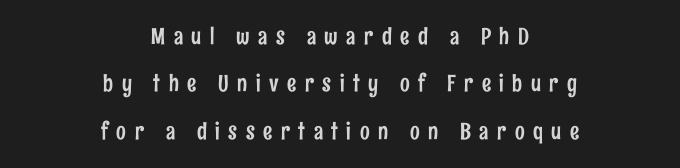
The type sits square on the baseline with zero lean. If you folded the block vertically in half, each line would mirror itself in length. Quick note: interline space is abundant. The baseline area is clear. Tracking value appears strongly positive — letters spread wide.
